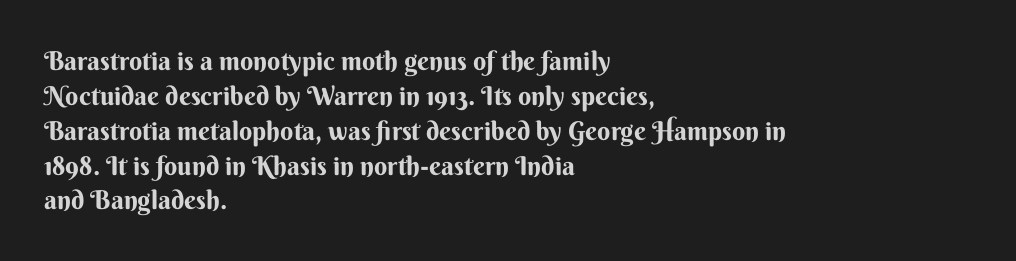
Q: Is the text bold? A: Yes.
Q: Is the text italic (slanted)? A: No, it is upright.
Q: Is the text underlined? A: No.
Q: How is the paragraph aligned? A: Left-aligned.
Q: Is the spacing between letters normal or unusually wide? A: Normal.
Q: Is the spacing between lines tight, normal or loose? A: Normal.
